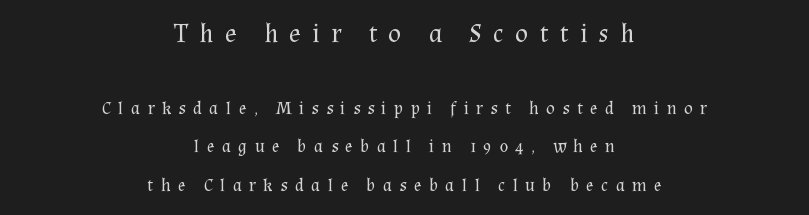
{"italic": "no", "bold": "no", "underline": "no", "align": "center", "line_spacing": "loose", "line_spacing_ratio": 2.15, "letter_spacing": "wide", "letter_spacing_em": 0.41, "larger_block": "first", "size_ratio": 1.5, "glyph_px": 27}
